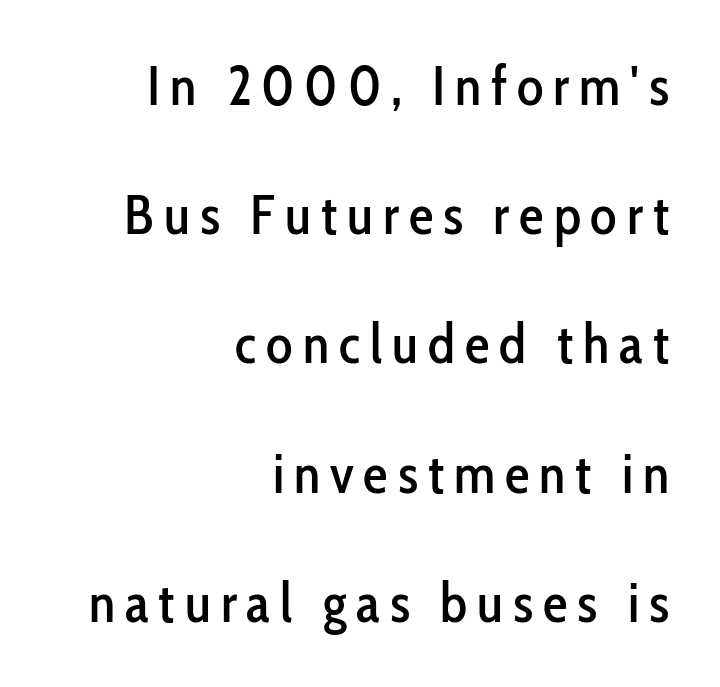
The image shows 55 px condensed sans-serif type, upright; set right-aligned, loose line spacing (2.35x), not underlined; low stroke contrast and a medium x-height.
